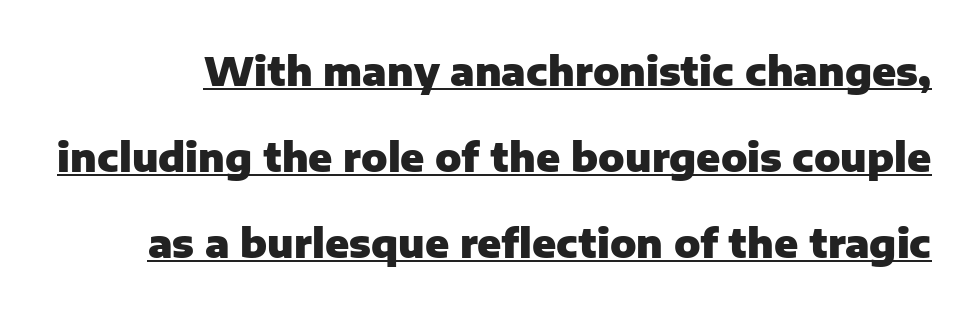
{"serif": "no", "italic": "no", "bold": "yes", "weight": "heavy", "width": "normal", "stroke_contrast": "low", "x_height": "medium", "monospaced": "no", "underline": "yes", "line_spacing": "loose", "line_spacing_ratio": 2.21, "letter_spacing": "normal", "letter_spacing_em": 0.0, "glyph_px": 39}
